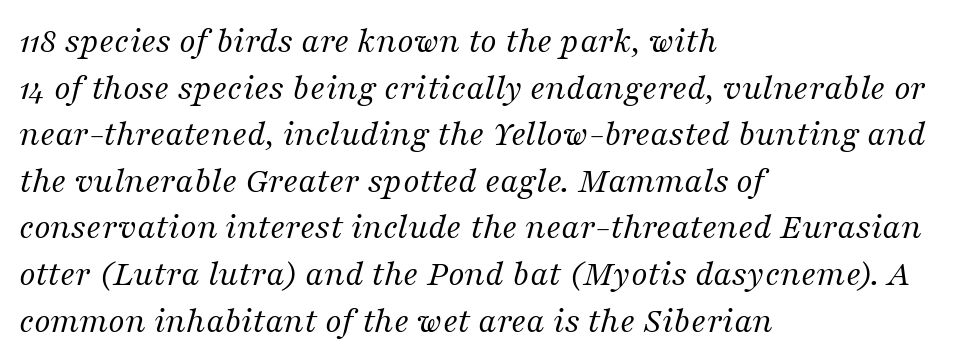
The image shows 37 px regular-weight serif type, italic (leaning right); set left-aligned, normal line spacing (1.26x), normal letter spacing, not underlined; medium stroke contrast and a medium x-height.
